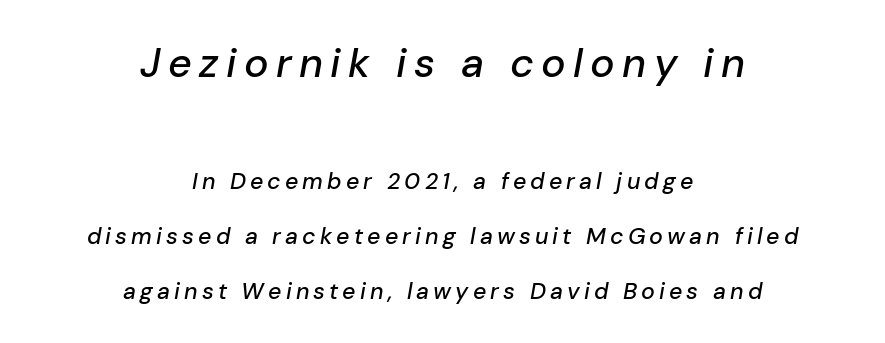
The image shows 41 px text type, italic (leaning right); set centered, loose line spacing (2.38x), not underlined; the first (top) block is 1.78x larger; low stroke contrast and a medium x-height.
